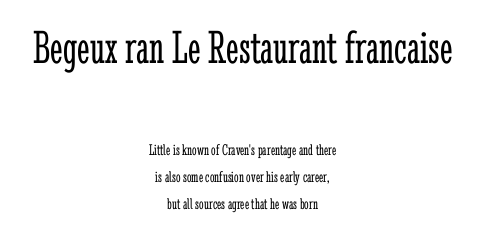
The image shows 48 px light, condensed serif type, upright; set centered, normal line spacing (1.7x), normal letter spacing, not underlined; the first (top) block is 3.0x larger; low stroke contrast and a medium x-height.
